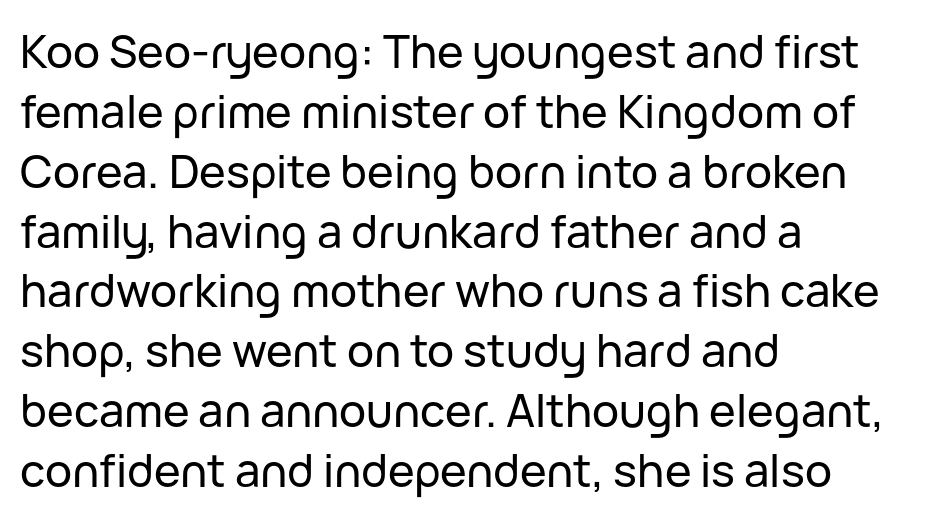
Alignment: flush left. The type family on display is of the sans-serif kind. A typesetter would call this leading conventional body-copy spacing. The letterforms sit shoulder to shoulder at normal distance. Nobody drew a line under any word here. Notice how the stems are strictly vertical — no italics here.
